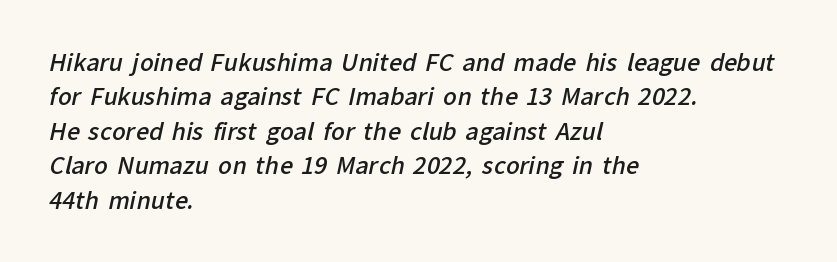
In terms of leading, this rendering sits right in the middle. Left-aligned paragraph, ragged on the right. What stands out about the letter spacing? Nothing — it is the standard amount. Each glyph is drawn with semibold strokes, heavier than normal yet not fully bold.
